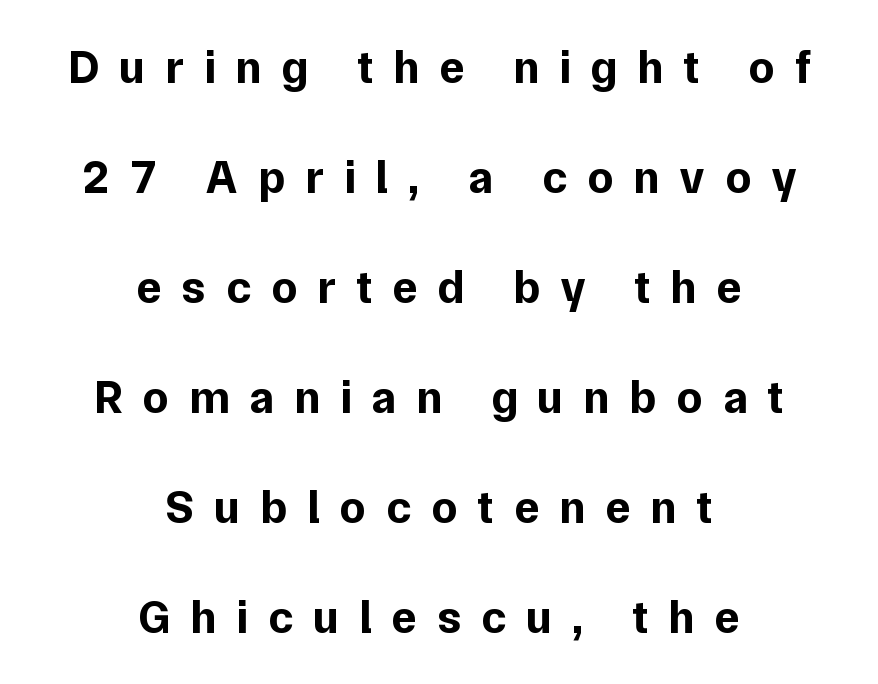
Upright lettering throughout. If you folded the block vertically in half, each line would mirror itself in length. The font family rendered here belongs to the sans-serif group. These lines are rendered in a variable-pitch font. Each new line begins a long way beneath the previous one. The line texture is sparse and dotted thanks to wide tracking.
